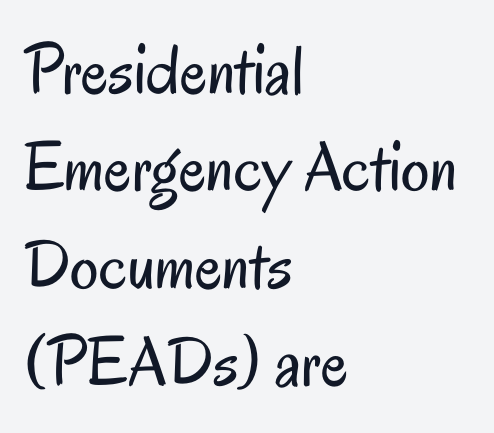
{"serif": "no", "italic": "no", "bold": "no", "weight": "regular", "width": "condensed", "stroke_contrast": "low", "x_height": "small", "monospaced": "no", "underline": "no", "align": "left", "line_spacing": "normal", "line_spacing_ratio": 1.37, "letter_spacing": "normal", "letter_spacing_em": 0.0, "glyph_px": 71}
